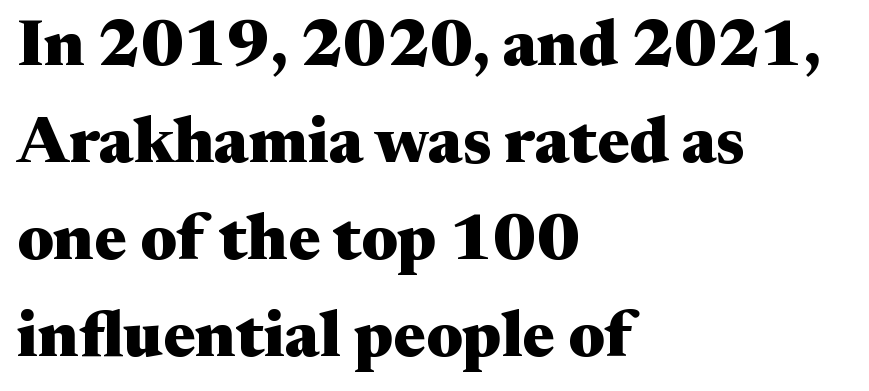
Q: Is the text bold? A: Yes.
Q: Is the text italic (slanted)? A: No, it is upright.
Q: Is the typeface a serif or a sans-serif typeface? A: Serif.
Q: Is the text underlined? A: No.
Q: How is the paragraph aligned? A: Left-aligned.
Q: Is the spacing between letters normal or unusually wide? A: Normal.
Q: Is the spacing between lines tight, normal or loose? A: Normal.
Q: Width (condensed, normal, or wide)? A: Wide.
Q: Stroke contrast? A: Medium.
Q: x-height? A: Medium.
Q: Monospaced? A: No.
